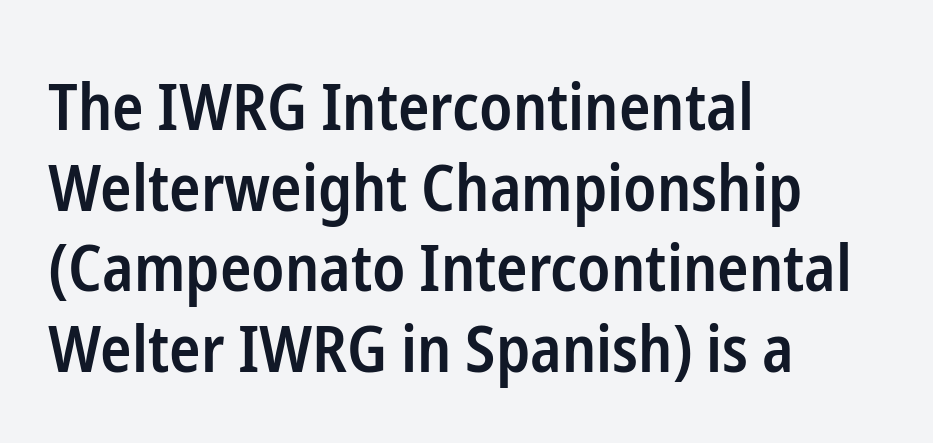
Q: Is the text bold? A: Semi-bold.
Q: Is the text italic (slanted)? A: No, it is upright.
Q: Is the typeface a serif or a sans-serif typeface? A: Sans-serif.
Q: Is the text underlined? A: No.
Q: How is the paragraph aligned? A: Left-aligned.
Q: Is the spacing between letters normal or unusually wide? A: Normal.
Q: Width (condensed, normal, or wide)? A: Condensed.
Q: Stroke contrast? A: Low.
Q: x-height? A: Medium.
Q: Monospaced? A: No.
